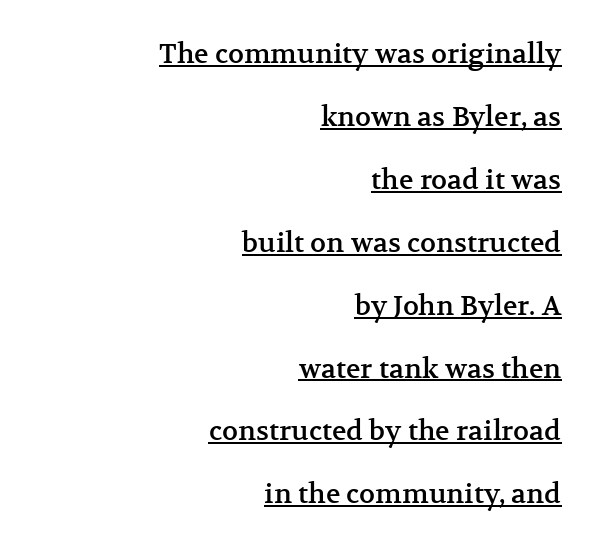
The image shows 27 px text type, upright; set right-aligned, loose line spacing (2.33x), normal letter spacing, underlined.
